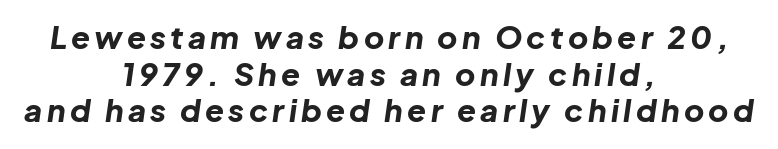
The glyphs have the mass of a bold cut. The space directly below the letters is spotless. The typography opts for an oblique posture over an upright one. The text block is weighted toward neither margin, spreading evenly from the middle. Think of a printed novel: that variable character pitch is what you see here.
